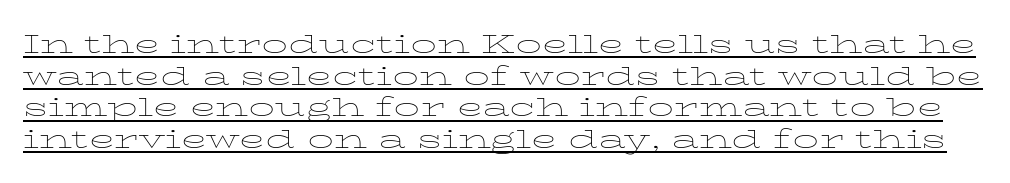
This is underlined copy, the kind a proofreader might mark for attention. The letterforms sit at book weight or below. What stands out about the letter spacing? Nothing — it is the standard amount. The letters stand straight up with perfectly vertical stems.
